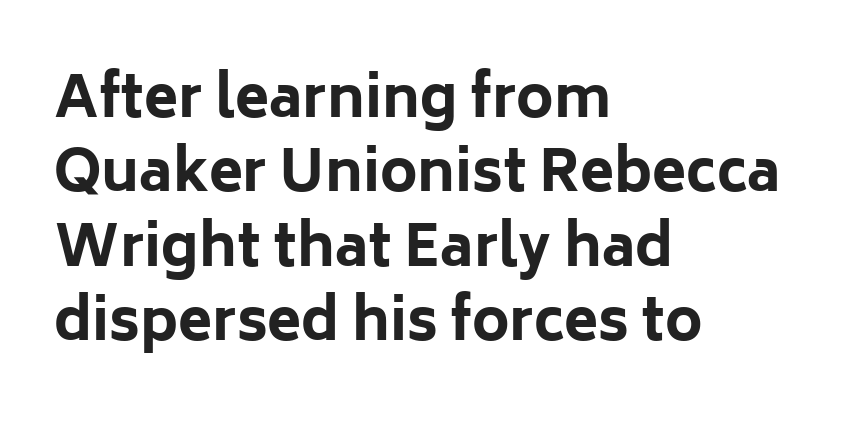
{"serif": "no", "italic": "no", "bold": "yes", "weight": "bold", "width": "normal", "stroke_contrast": "low", "x_height": "medium", "monospaced": "no", "underline": "no", "align": "left", "line_spacing": "normal", "line_spacing_ratio": 1.33, "letter_spacing": "normal", "letter_spacing_em": 0.0, "glyph_px": 56}
